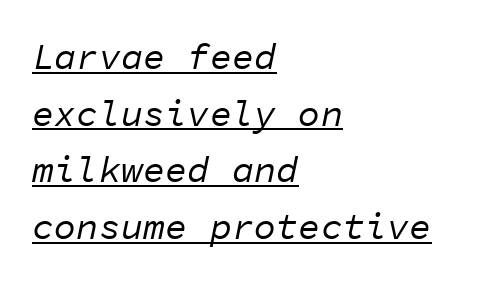
The image shows 37 px regular-weight type, italic (leaning right), monospaced; set left-aligned, normal line spacing (1.53x), normal letter spacing, underlined; low stroke contrast and a medium x-height.
